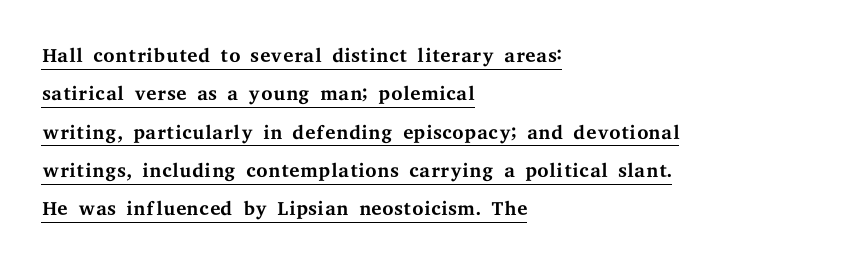
Q: Is the text bold? A: No.
Q: Is the text italic (slanted)? A: No, it is upright.
Q: Is the typeface a serif or a sans-serif typeface? A: Serif.
Q: Is the text underlined? A: Yes.
Q: How is the paragraph aligned? A: Left-aligned.
Q: Is the spacing between letters normal or unusually wide? A: Normal.
Q: Is the spacing between lines tight, normal or loose? A: Normal.
Q: Width (condensed, normal, or wide)? A: Wide.
Q: Stroke contrast? A: Medium.
Q: x-height? A: Medium.
Q: Monospaced? A: No.
